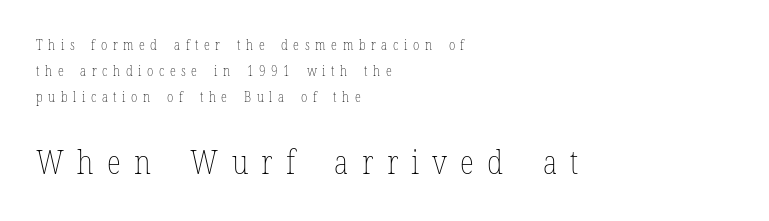
Q: Is the text bold? A: No.
Q: Is the text italic (slanted)? A: No, it is upright.
Q: Is the text underlined? A: No.
Q: How is the paragraph aligned? A: Left-aligned.
Q: Is the spacing between letters normal or unusually wide? A: Unusually wide.
Q: Which block of text is set in a larger size, the first (top) or the second (bottom)? A: The second (bottom) one.
Q: Width (condensed, normal, or wide)? A: Condensed.
Q: Stroke contrast? A: Low.
Q: x-height? A: Medium.
Q: Monospaced? A: No.
